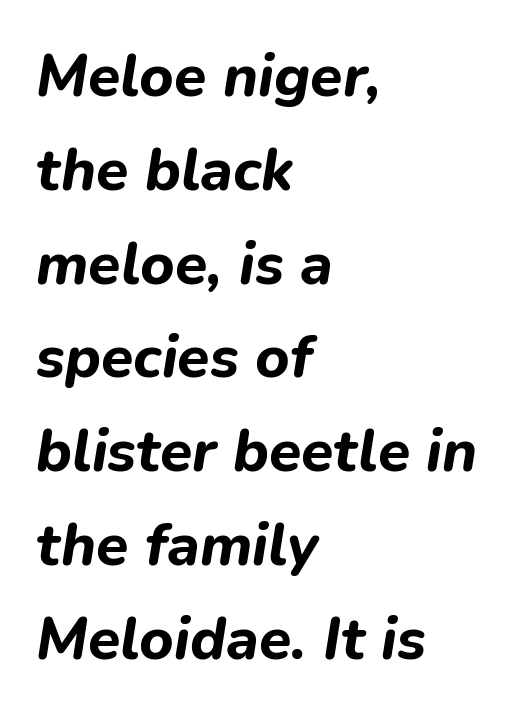
{"italic": "yes", "lean": "right", "slant_degrees": 9, "bold": "yes", "weight": "bold", "width": "normal", "stroke_contrast": "low", "x_height": "medium", "monospaced": "no", "underline": "no", "align": "left", "line_spacing": "normal", "line_spacing_ratio": 1.59, "letter_spacing": "normal", "letter_spacing_em": 0.0, "glyph_px": 59}
